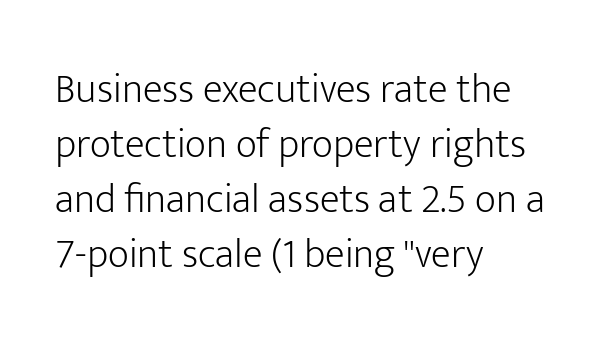
Unlike a traditional serif, this face leaves its strokes unadorned. Does the copy run flush right? No — it runs flush left. This is the regular roman posture of the typeface. The space directly below the letters is spotless. Spacing verdict: proportional, widths tailored to each character.
